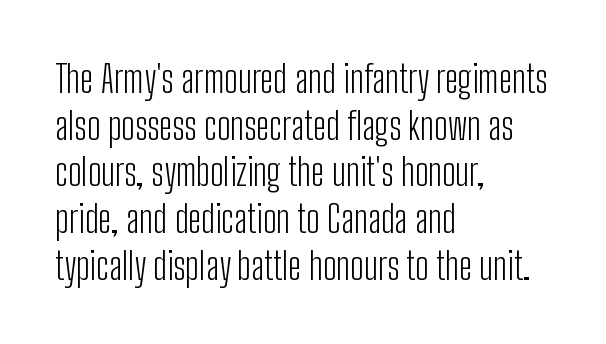
The string is rendered with underlining switched off. Alignment: flush left. Serif or sans? Sans — the stroke terminals are bare. Ascenders rise straight up at ninety degrees. No chunkiness to these letters — they're not bold.
